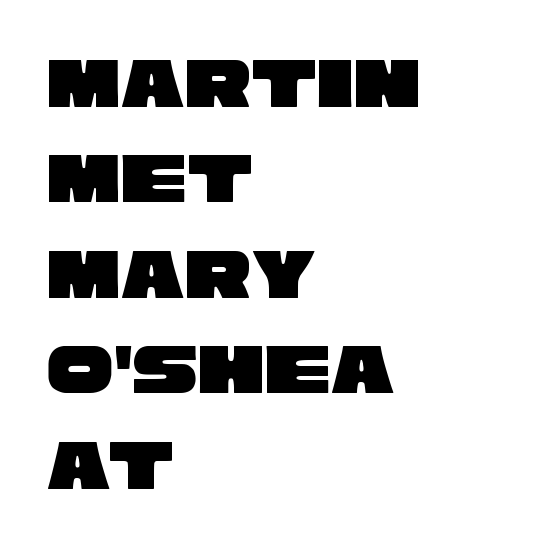
{"serif": "no", "width": "wide", "stroke_contrast": "low", "x_height": "large", "monospaced": "no", "underline": "no", "align": "left", "line_spacing": "normal", "line_spacing_ratio": 1.29, "letter_spacing": "normal", "letter_spacing_em": 0.0, "glyph_px": 74}
